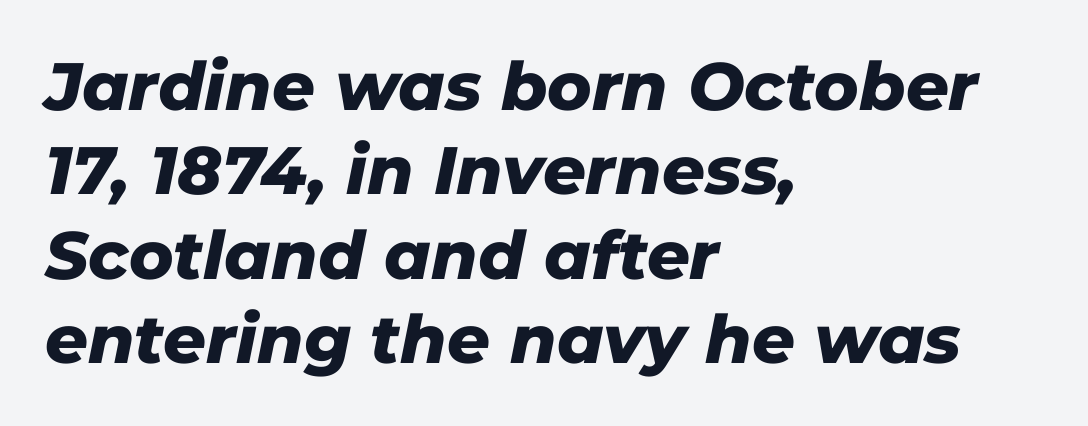
The image shows 67 px heavy type, italic (leaning right); set left-aligned, normal line spacing (1.26x), normal letter spacing, not underlined; low stroke contrast and a medium x-height.
